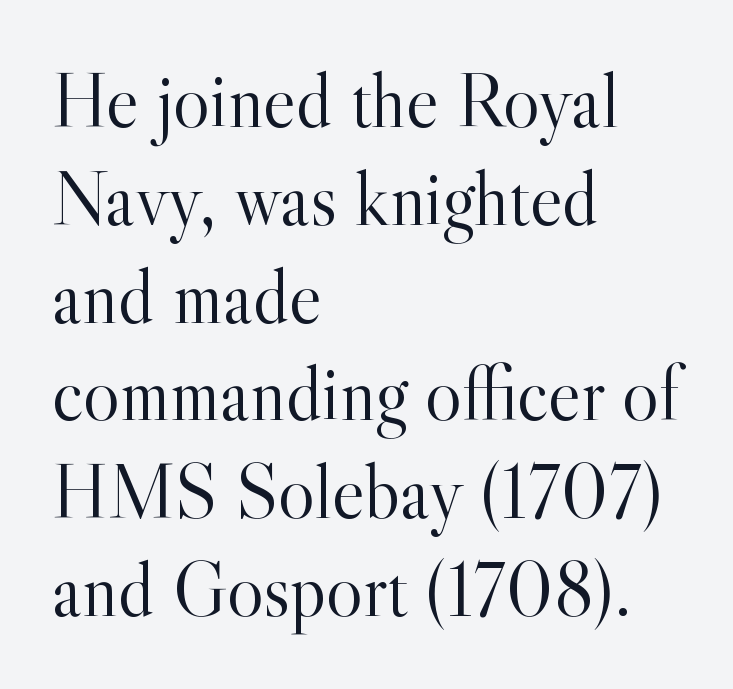
The image shows 77 px light serif type, upright; set left-aligned, normal line spacing (1.27x), normal letter spacing, not underlined; a small x-height.
